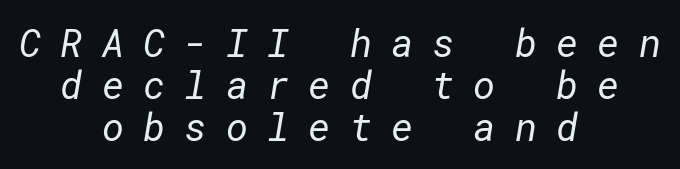
The image shows 38 px regular-weight sans-serif type; set centered, tight line spacing (1.1x), unusually wide letter spacing (+0.5 em), not underlined; low stroke contrast and a medium x-height.
